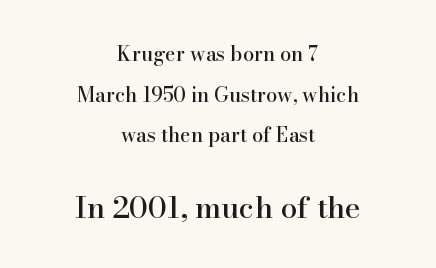
Q: Is the text italic (slanted)? A: No, it is upright.
Q: Is the typeface a serif or a sans-serif typeface? A: Serif.
Q: Is the text underlined? A: No.
Q: How is the paragraph aligned? A: Centered.
Q: Is the spacing between letters normal or unusually wide? A: Normal.
Q: Is the spacing between lines tight, normal or loose? A: Loose.
Q: Which block of text is set in a larger size, the first (top) or the second (bottom)? A: The second (bottom) one.
Q: Width (condensed, normal, or wide)? A: Normal.
Q: Stroke contrast? A: High.
Q: x-height? A: Small.
Q: Monospaced? A: No.
